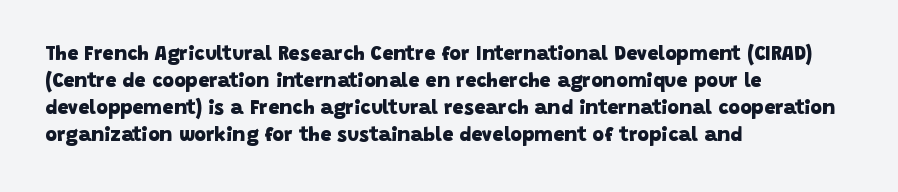
Does the leading feel generous? No, just average. The line texture is even and compact thanks to regular tracking. Typeset ragged right — the left edge is the straight one. Is the type bold? Yes — the strokes are clearly thick and heavy.
